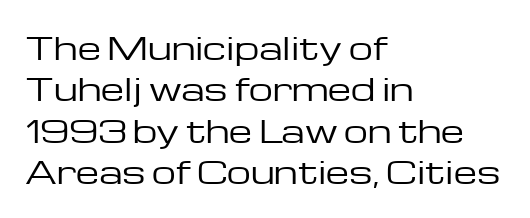
Think standard paragraph weight, or any step lighter than that. The space beneath each line is pristine and unruled. The rows are spaced the way most documents space them. Examine the stroke ends and you'll find no serifs. Between one letter and the next there's only the usual sliver of space.
